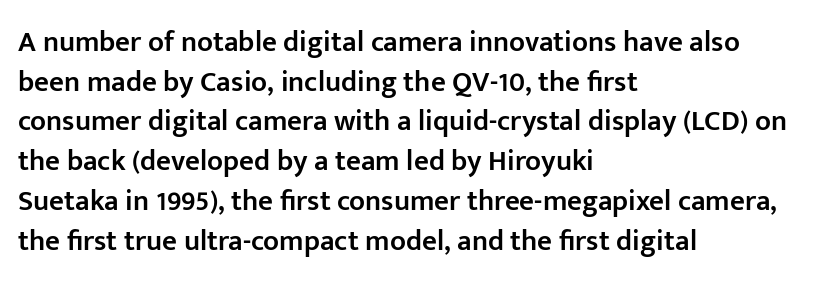
The image shows 29 px semibold sans-serif type, upright; set left-aligned, normal line spacing (1.37x), normal letter spacing, not underlined; low stroke contrast and a medium x-height.
